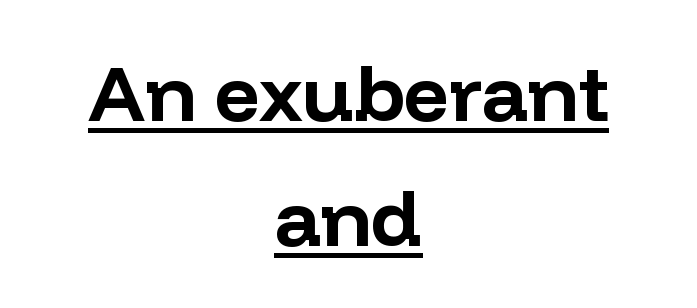
The image shows 79 px bold sans-serif type, upright; set centered, normal line spacing (1.58x), normal letter spacing, underlined; low stroke contrast and a medium x-height.
